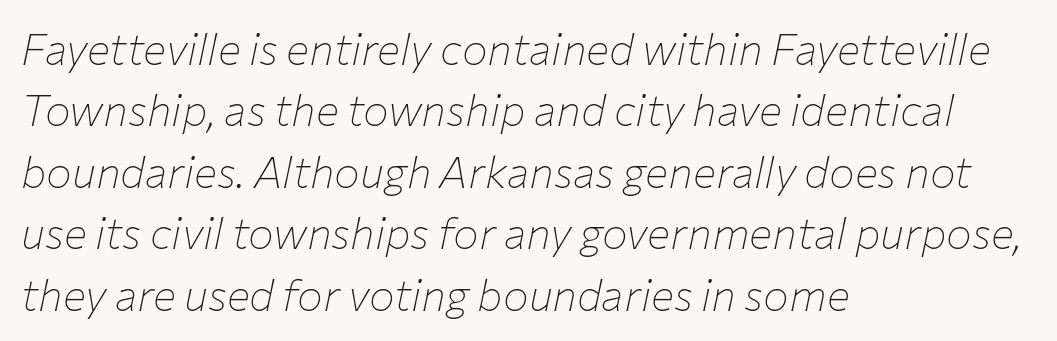
Is the type slanted? Yes — the strokes lean at a clear angle. Inter-character spacing is left at the font's built-in metrics. Heft: none added — not bold. Underline: absent. The passage shown is typed in a proportional face where columns would drift. One-word summary of the alignment: left.
